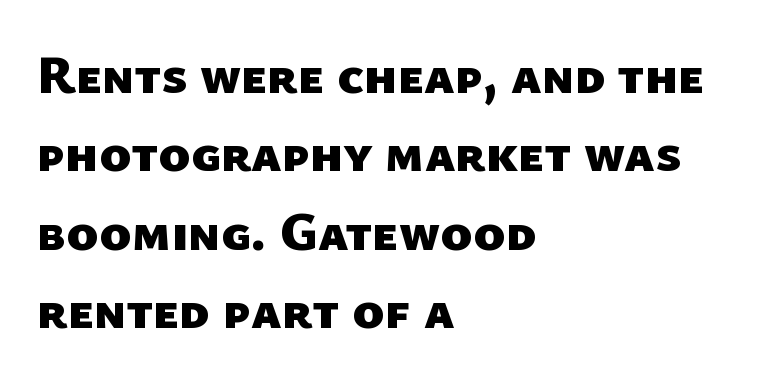
The line texture is even and compact thanks to regular tracking. The letters advance in unequal steps, a hallmark of proportional type. The gap between lines stays unmarked. The leading is moderate, giving the passage an even texture.
